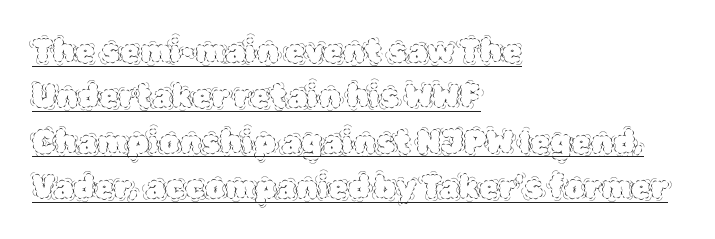
Spacing verdict: proportional, widths tailored to each character. Characters follow at the spacing the type designer built in. Rows of type keep a routine distance in the vertical direction. This is not heavy type; no bold has been used.
